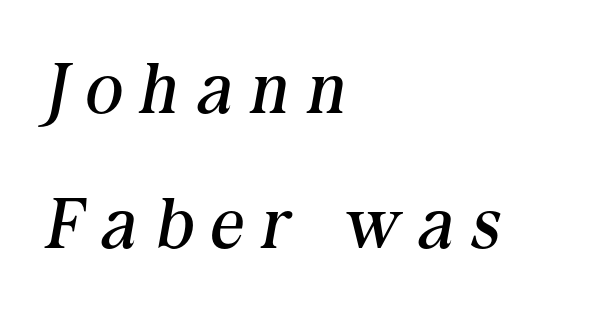
Q: Is the text bold? A: No.
Q: Is the text italic (slanted)? A: Yes, it leans right by about 10 degrees.
Q: Is the typeface a serif or a sans-serif typeface? A: Serif.
Q: Is the text underlined? A: No.
Q: How is the paragraph aligned? A: Left-aligned.
Q: Is the spacing between letters normal or unusually wide? A: Unusually wide.
Q: Width (condensed, normal, or wide)? A: Normal.
Q: Stroke contrast? A: Medium.
Q: x-height? A: Medium.
Q: Monospaced? A: No.
